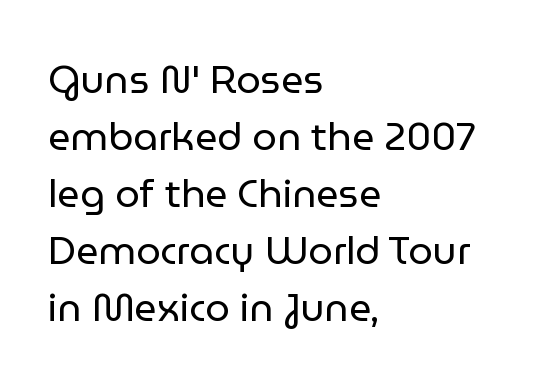
Letters have the restrained weight of plain body copy at most. Between one letter and the next there's only the usual sliver of space. In terms of letterform style, serifs are entirely absent. Horizontally, the lines are justified to the leading edge only. A typesetter would mark this as roman, not italic. Anything drawn beneath the words? Only blank space.
